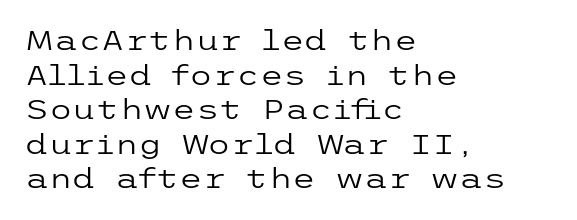
The image shows 27 px text type, upright; set left-aligned, normal line spacing (1.28x), normal letter spacing, not underlined.
